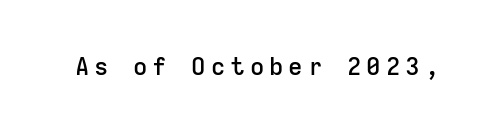
Q: Is the text bold? A: Semi-bold.
Q: Is the text italic (slanted)? A: No, it is upright.
Q: Is the text underlined? A: No.
Q: Is the spacing between letters normal or unusually wide? A: Unusually wide.
